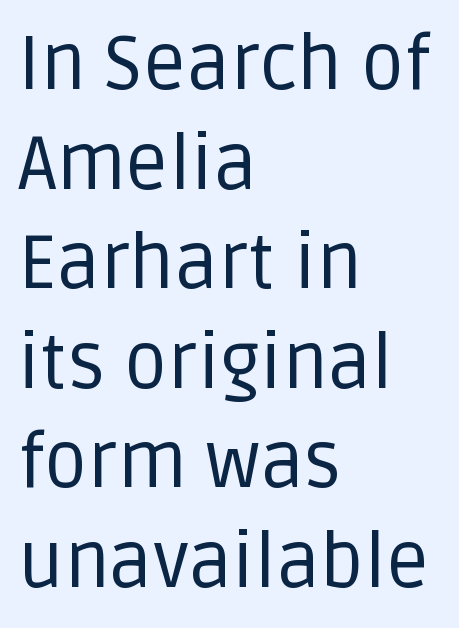
The image shows 76 px regular-weight sans-serif type, upright; set left-aligned, normal line spacing (1.31x), normal letter spacing, not underlined; low stroke contrast and a large x-height.
